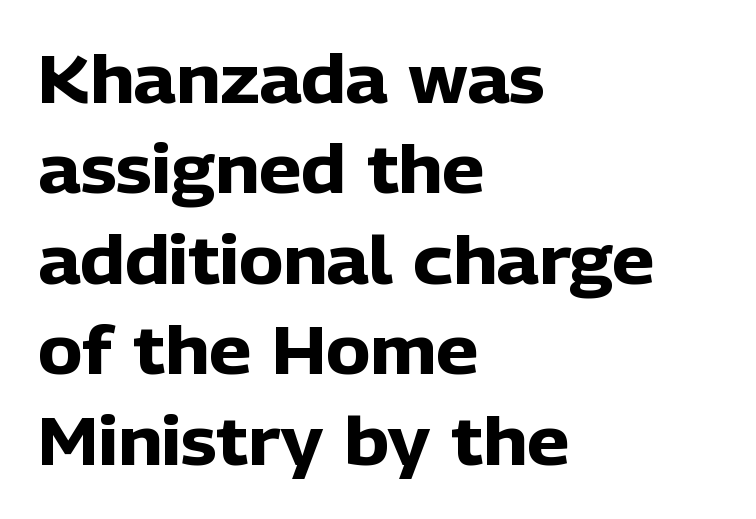
The image shows 67 px heavy sans-serif type, upright; set left-aligned, normal line spacing (1.35x), normal letter spacing, not underlined; low stroke contrast and a medium x-height.
